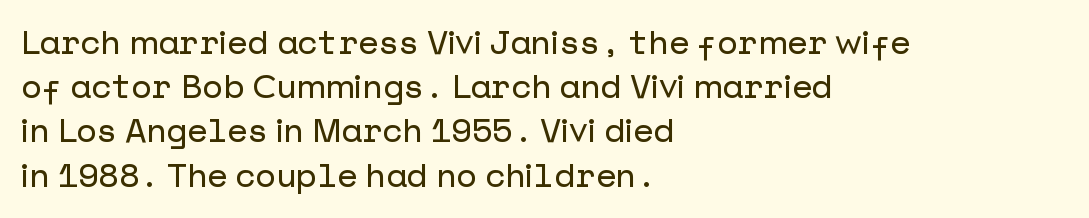
The image shows 33 px sans-serif type, upright; set left-aligned, normal line spacing (1.34x), normal letter spacing, not underlined; low stroke contrast and a medium x-height.
